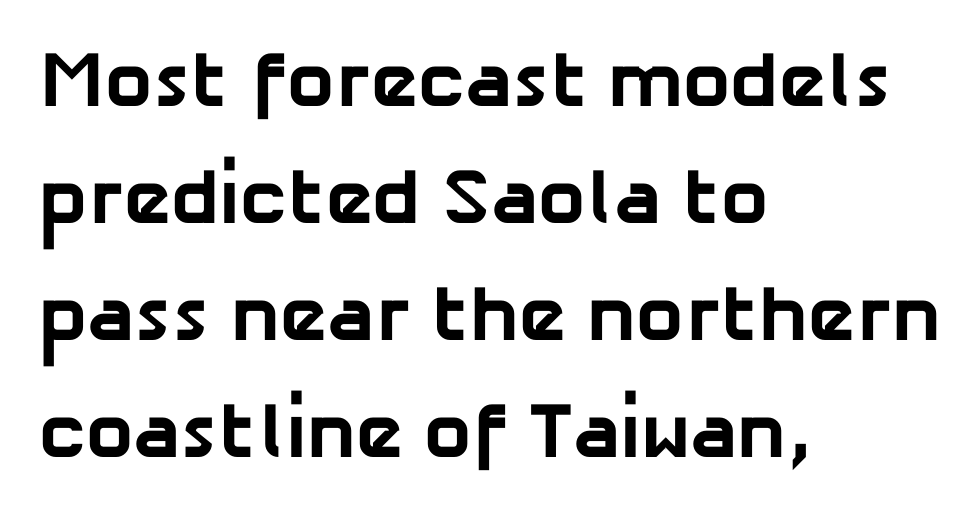
Think of a printed novel: that variable character pitch is what you see here. Students, note that the glyphs here touch the page at normal intervals. Stroke thickness is high; the sample reads as a true bold. Notice how the passage keeps a crisp vertical edge on the left only. The rendering uses a moderate line-height, typical for paragraphs. The designer went with a sans here, leaving each stem footless.
